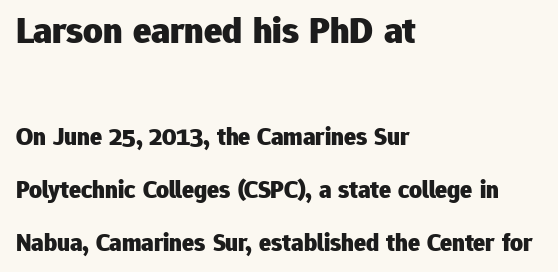
Q: Is the text bold? A: Yes.
Q: Is the text italic (slanted)? A: No, it is upright.
Q: Is the typeface a serif or a sans-serif typeface? A: Sans-serif.
Q: Is the text underlined? A: No.
Q: How is the paragraph aligned? A: Left-aligned.
Q: Is the spacing between letters normal or unusually wide? A: Normal.
Q: Is the spacing between lines tight, normal or loose? A: Loose.
Q: Which block of text is set in a larger size, the first (top) or the second (bottom)? A: The first (top) one.
Q: Width (condensed, normal, or wide)? A: Normal.
Q: Stroke contrast? A: Low.
Q: x-height? A: Medium.
Q: Monospaced? A: No.
